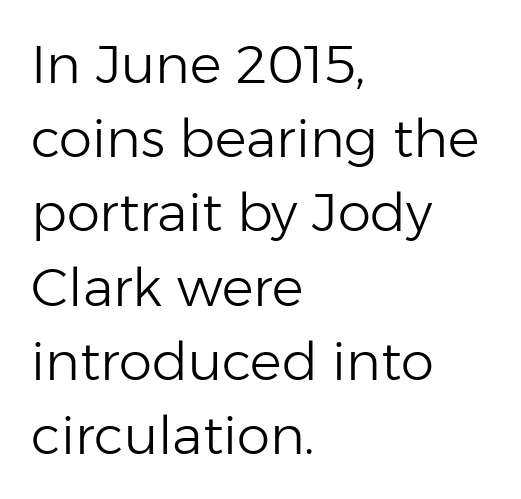
{"serif": "no", "italic": "no", "bold": "no", "weight": "light", "width": "normal", "stroke_contrast": "low", "x_height": "medium", "monospaced": "no", "underline": "no", "align": "left", "line_spacing": "normal", "line_spacing_ratio": 1.4, "letter_spacing": "normal", "letter_spacing_em": 0.0, "glyph_px": 53}
